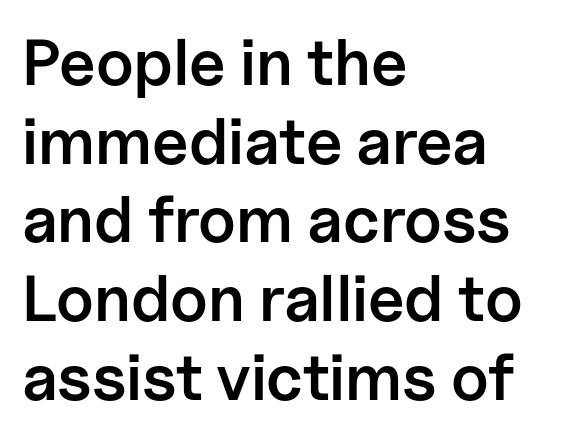
The image shows 65 px semibold sans-serif type, upright; set left-aligned, line spacing 1.21x, normal letter spacing, not underlined; low stroke contrast and a medium x-height.
